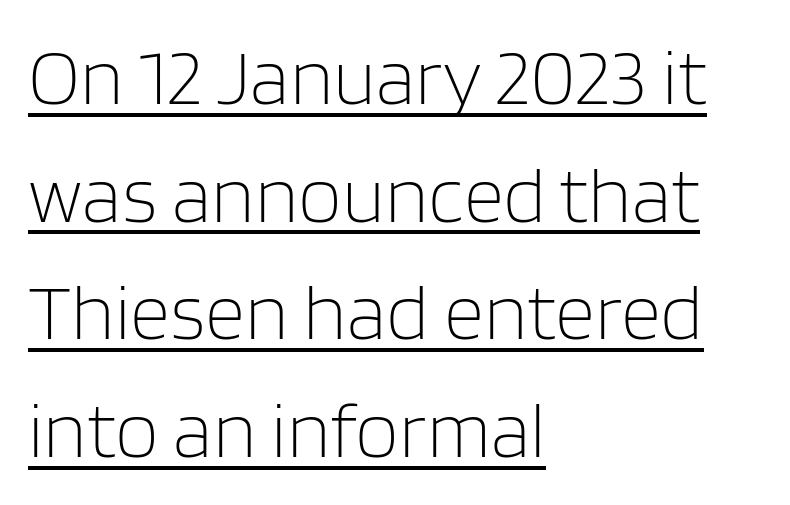
The image shows 79 px light sans-serif type, upright; set left-aligned, normal line spacing (1.49x), normal letter spacing, underlined; low stroke contrast and a large x-height.
